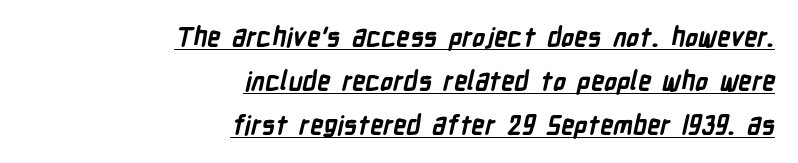
Q: Is the text bold? A: Yes.
Q: Is the text underlined? A: Yes.
Q: How is the paragraph aligned? A: Right-aligned.
Q: Is the spacing between letters normal or unusually wide? A: Normal.
Q: Is the spacing between lines tight, normal or loose? A: Normal.
